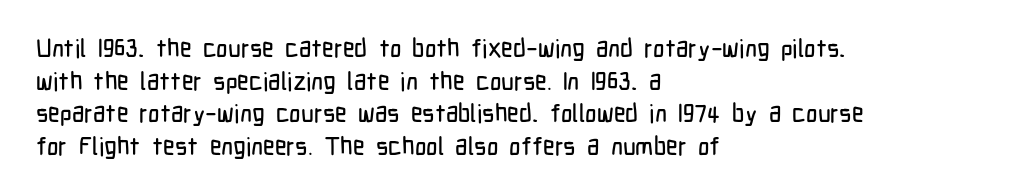
{"italic": "no", "underline": "no", "align": "left", "line_spacing": "normal", "line_spacing_ratio": 1.31, "letter_spacing": "normal", "letter_spacing_em": 0.0, "glyph_px": 25}
